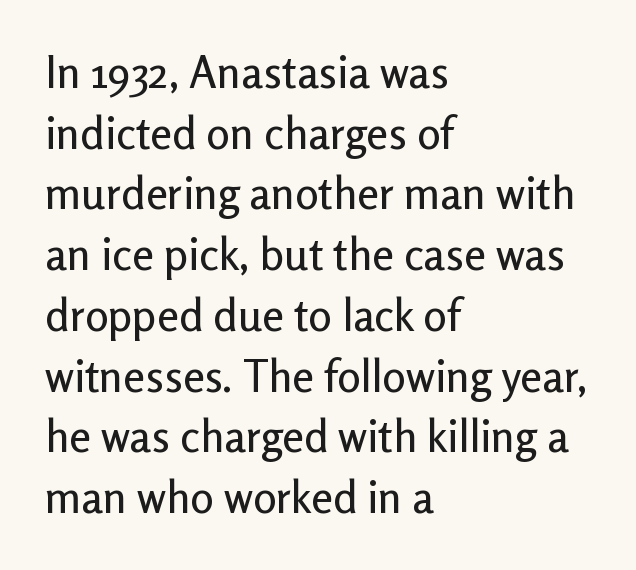
Q: Is the text italic (slanted)? A: No, it is upright.
Q: Is the typeface a serif or a sans-serif typeface? A: Sans-serif.
Q: Is the text underlined? A: No.
Q: How is the paragraph aligned? A: Left-aligned.
Q: Is the spacing between letters normal or unusually wide? A: Normal.
Q: Is the spacing between lines tight, normal or loose? A: Normal.
Q: Width (condensed, normal, or wide)? A: Normal.
Q: Stroke contrast? A: Low.
Q: x-height? A: Medium.
Q: Monospaced? A: No.
